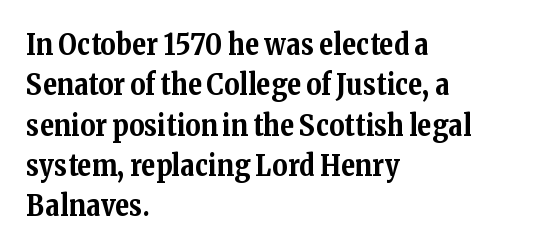
Q: Is the text bold? A: Yes.
Q: Is the text italic (slanted)? A: No, it is upright.
Q: Is the typeface a serif or a sans-serif typeface? A: Serif.
Q: Is the text underlined? A: No.
Q: How is the paragraph aligned? A: Left-aligned.
Q: Is the spacing between letters normal or unusually wide? A: Normal.
Q: Is the spacing between lines tight, normal or loose? A: Normal.
Q: Width (condensed, normal, or wide)? A: Normal.
Q: Stroke contrast? A: Medium.
Q: x-height? A: Medium.
Q: Monospaced? A: No.
